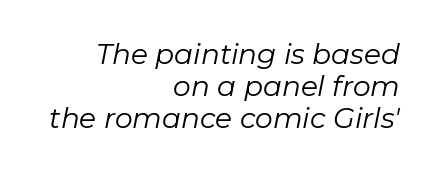
Stem width sits at or under what a default text font uses. Think of a printed novel: that variable character pitch is what you see here. Style check: oblique. Line endings align vertically; line beginnings do not.
